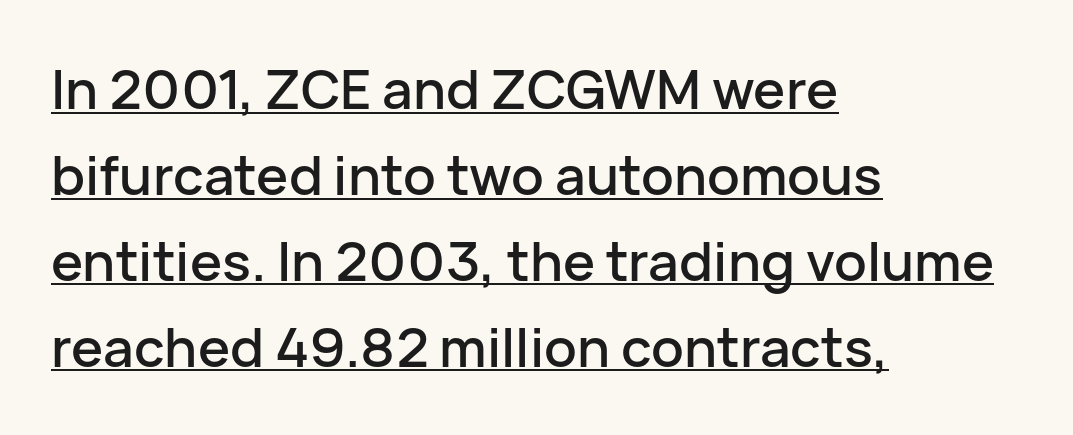
Is this a fixed-width face? No — the glyphs have proportional, varying widths. One glance says typical: line gaps are just what's usual. The specimen includes a rule beneath the text block's lines. The font's upright variant was chosen for this text.
